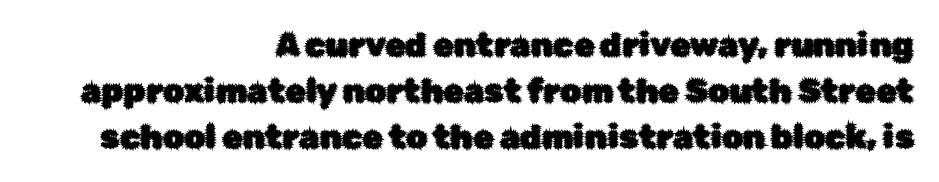
Q: Is the text italic (slanted)? A: No, it is upright.
Q: Is the typeface a serif or a sans-serif typeface? A: Sans-serif.
Q: Is the text underlined? A: No.
Q: How is the paragraph aligned? A: Right-aligned.
Q: Is the spacing between letters normal or unusually wide? A: Normal.
Q: Is the spacing between lines tight, normal or loose? A: Normal.
Q: Width (condensed, normal, or wide)? A: Normal.
Q: Stroke contrast? A: Low.
Q: x-height? A: Medium.
Q: Monospaced? A: No.
